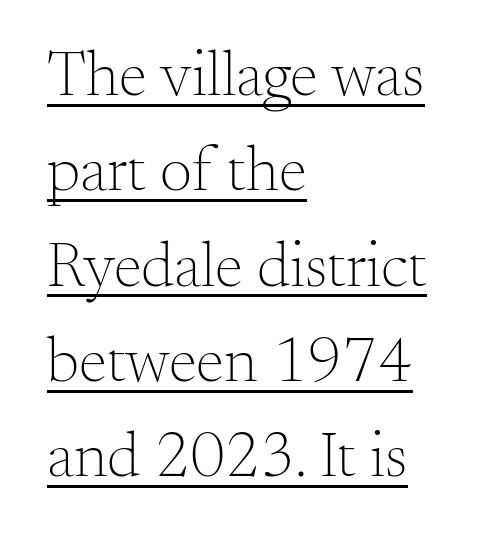
The image shows 64 px light serif type, upright; set left-aligned, normal line spacing (1.49x), normal letter spacing, underlined; medium stroke contrast and a small x-height.
